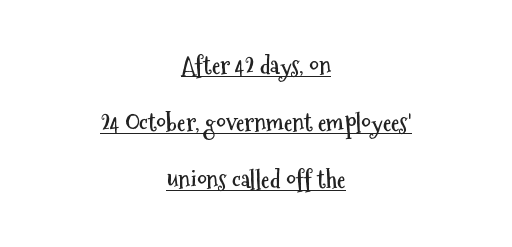
Q: Is the text bold? A: Yes.
Q: Is the text italic (slanted)? A: No, it is upright.
Q: Is the text underlined? A: Yes.
Q: How is the paragraph aligned? A: Centered.
Q: Is the spacing between letters normal or unusually wide? A: Normal.
Q: Is the spacing between lines tight, normal or loose? A: Loose.
